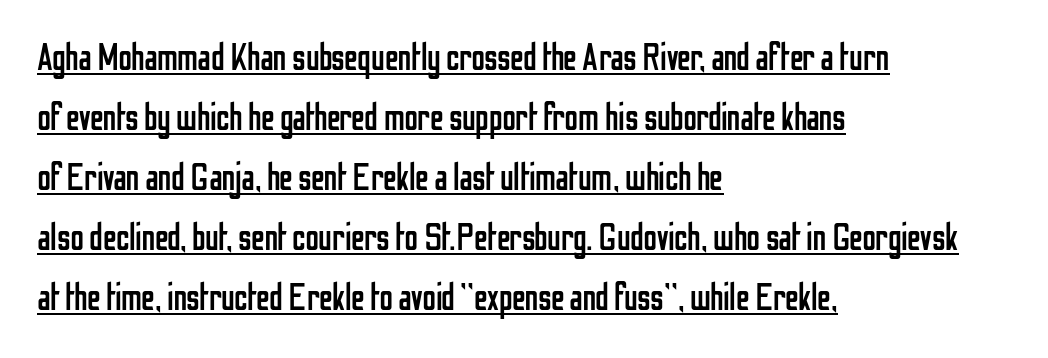
Q: Is the text bold? A: No.
Q: Is the text italic (slanted)? A: No, it is upright.
Q: Is the typeface a serif or a sans-serif typeface? A: Sans-serif.
Q: Is the text underlined? A: Yes.
Q: How is the paragraph aligned? A: Left-aligned.
Q: Is the spacing between letters normal or unusually wide? A: Normal.
Q: Is the spacing between lines tight, normal or loose? A: Normal.
Q: Width (condensed, normal, or wide)? A: Condensed.
Q: Stroke contrast? A: Low.
Q: x-height? A: Medium.
Q: Monospaced? A: No.
